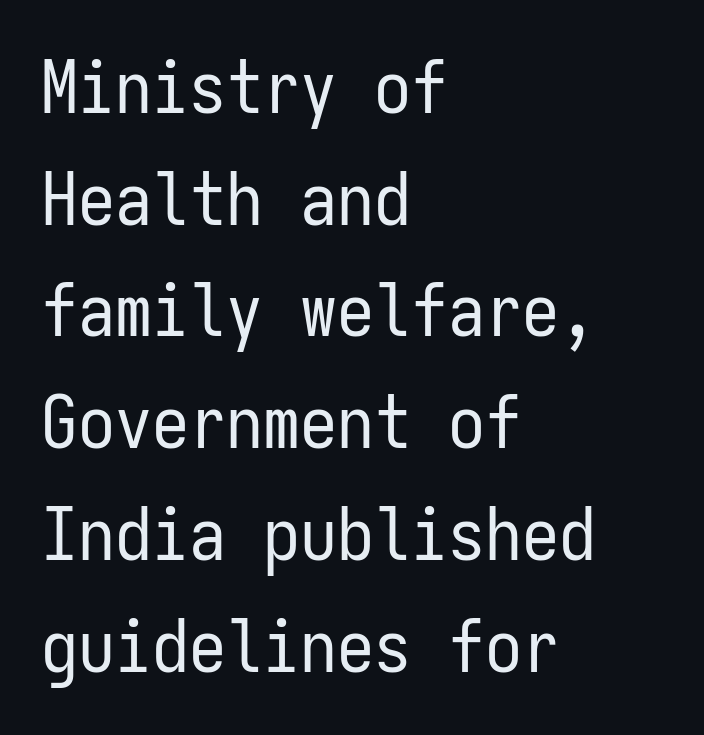
Stroke terminals: plain, sans-serif. Note the uniform advance width — an 'i' takes as much space as an 'm'. Each stroke keeps to a modest, everyday thickness or less. The foot of each line stays bare and open. Spacing between characters is what you'd get straight out of the box.
